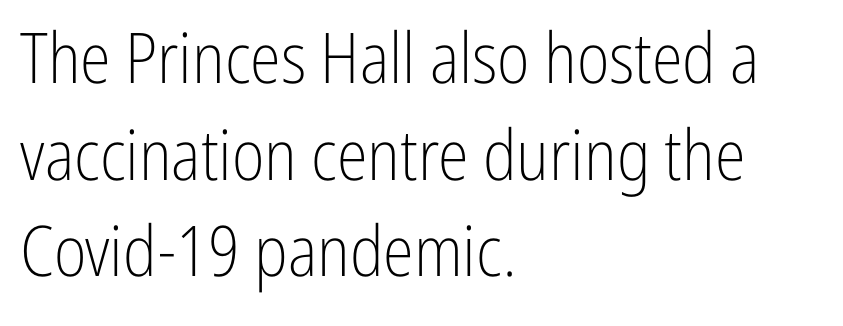
{"serif": "no", "italic": "no", "bold": "no", "weight": "light", "width": "condensed", "stroke_contrast": "low", "x_height": "medium", "monospaced": "no", "underline": "no", "align": "left", "line_spacing": "normal", "line_spacing_ratio": 1.38, "letter_spacing": "normal", "letter_spacing_em": 0.0, "glyph_px": 70}
